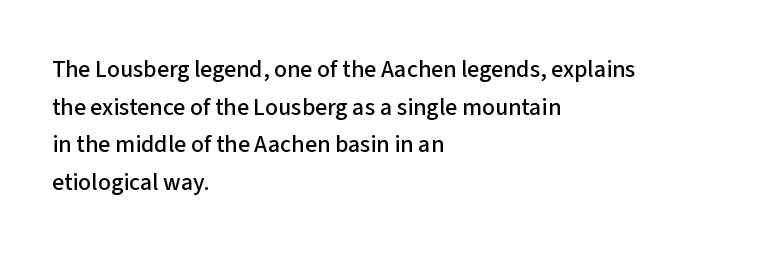
{"italic": "no", "underline": "no", "align": "left", "line_spacing": "normal", "line_spacing_ratio": 1.57, "letter_spacing": "normal", "letter_spacing_em": 0.0, "glyph_px": 24}
